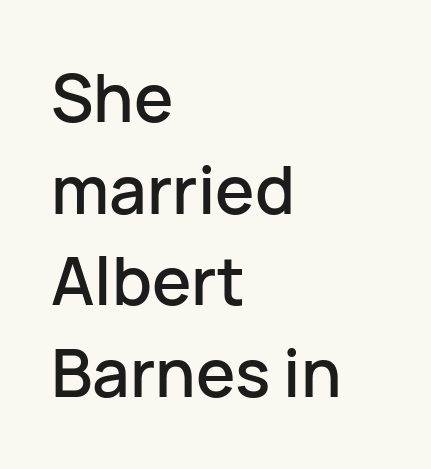
Looks like regular typesetting: each glyph gets only the width it needs. It's the straight-up-and-down kind of type. Are there feet on the stems? There aren't — it's a sans. The line-height multiplier appears to be the usual default. These lines keep a tight, regular rhythm from letter to letter. The passage shown is not underscored anywhere.
